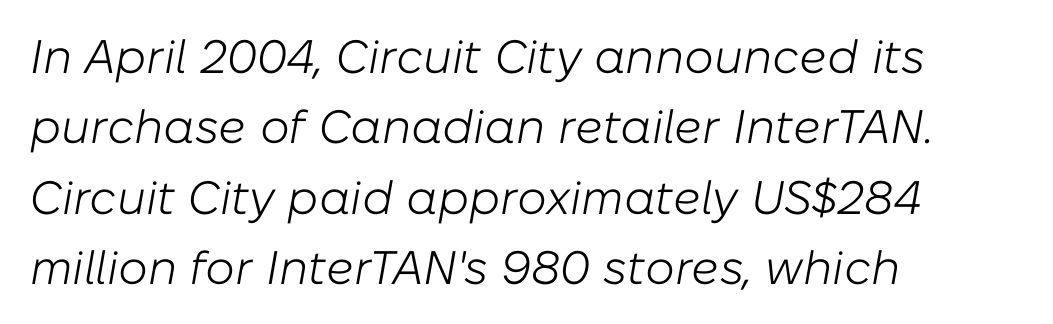
Nobody drew a line under any word here. These lines are rendered in a variable-pitch font. How would I describe the line gaps? Plain and ordinary. Is the type slanted? Yes — the strokes lean at a clear angle.
